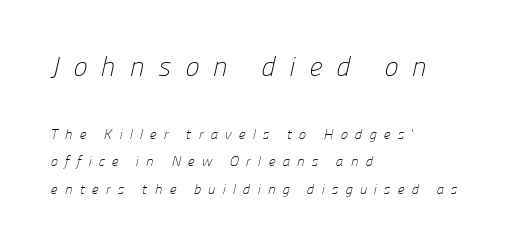
Q: Is the text bold? A: No.
Q: Is the text underlined? A: No.
Q: How is the paragraph aligned? A: Left-aligned.
Q: Is the spacing between letters normal or unusually wide? A: Unusually wide.
Q: Is the spacing between lines tight, normal or loose? A: Loose.
Q: Which block of text is set in a larger size, the first (top) or the second (bottom)? A: The first (top) one.
